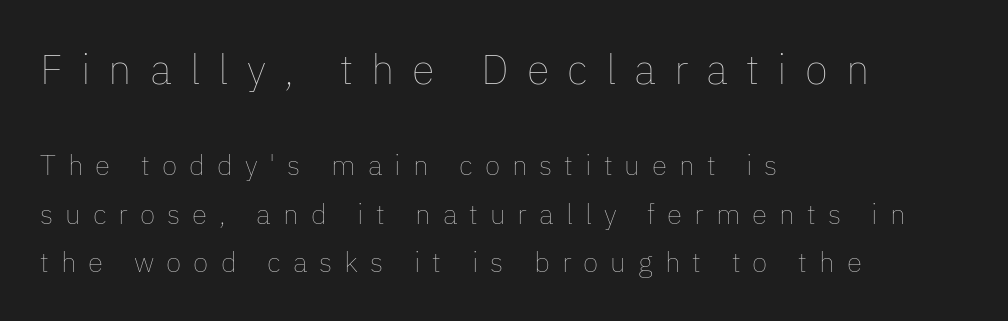
{"italic": "no", "bold": "no", "weight": "thin", "width": "normal", "stroke_contrast": "low", "x_height": "medium", "monospaced": "no", "underline": "no", "align": "left", "line_spacing_ratio": 1.73, "letter_spacing": "wide", "letter_spacing_em": 0.43, "larger_block": "first", "size_ratio": 1.5, "glyph_px": 42}
